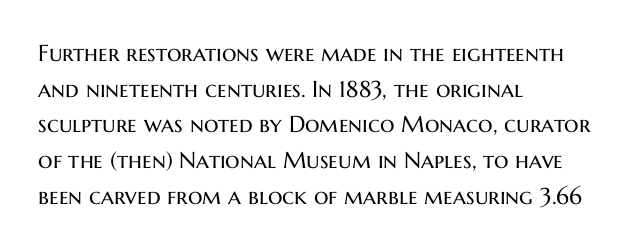
Baseline-to-baseline distance is the conventional proportion of letter height. The passage is arranged the way most books set body copy — flush left. The glyphs are unaccompanied by any horizontal stroke below them. The gaps between neighbouring characters are ordinary and unremarkable.
